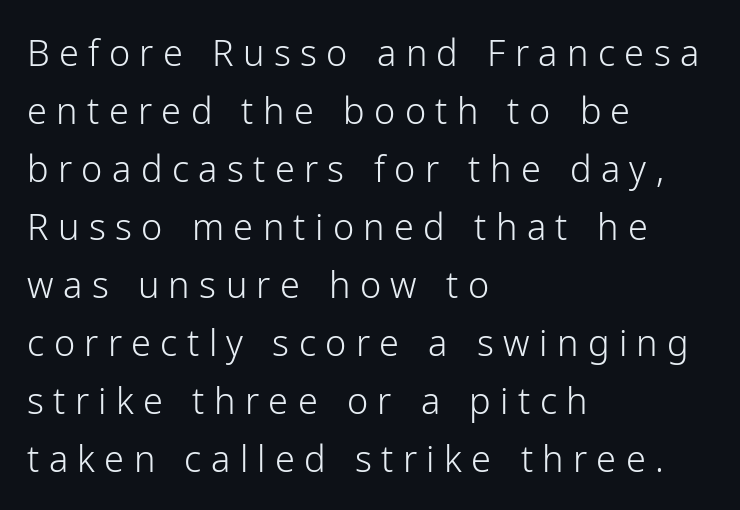
The image shows 36 px light sans-serif type, upright; set left-aligned, normal line spacing (1.61x), unusually wide letter spacing (+0.26 em), not underlined; low stroke contrast and a medium x-height.
